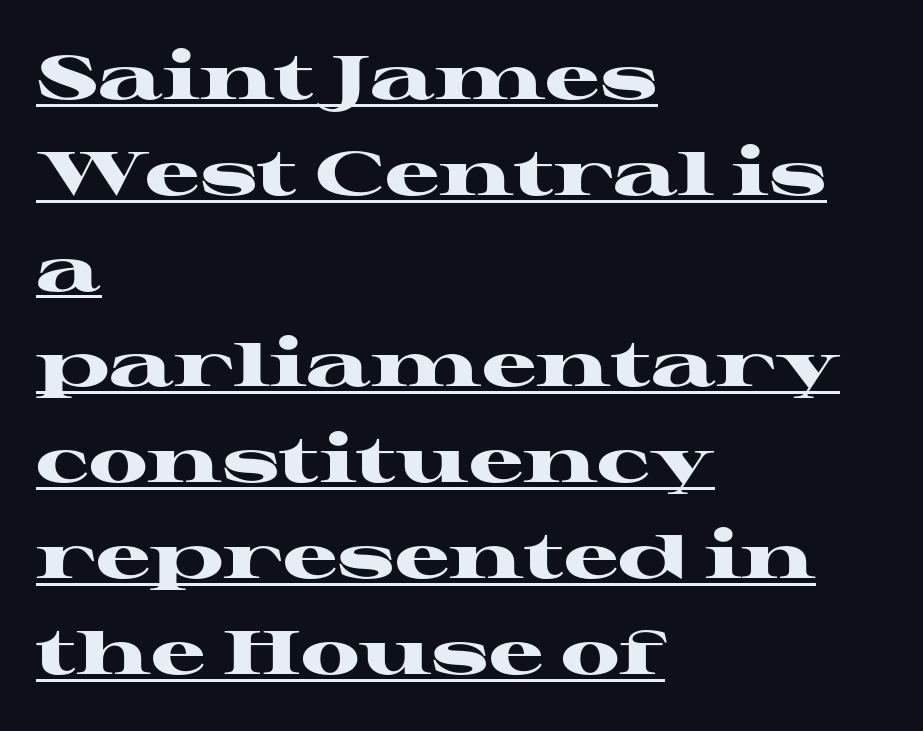
{"serif": "yes", "italic": "no", "bold": "yes", "weight": "heavy", "width": "wide", "stroke_contrast": "high", "x_height": "medium", "monospaced": "no", "underline": "yes", "align": "left", "line_spacing": "normal", "line_spacing_ratio": 1.57, "letter_spacing": "normal", "letter_spacing_em": 0.0, "glyph_px": 61}
